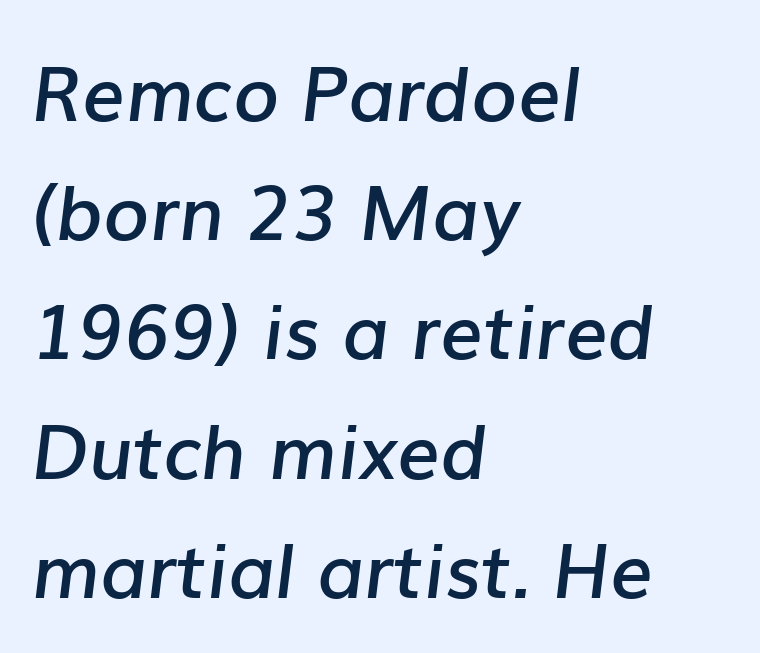
Horizontal bands of white between lines are of average thickness. Looks like regular typesetting: each glyph gets only the width it needs. This sample is left-justified, so line endings fall wherever the words run out. This rendering features lettering with no underline. Summary of weight: moderately heavy, a semibold. Would a proofreader flag this as italicized? Yes.
